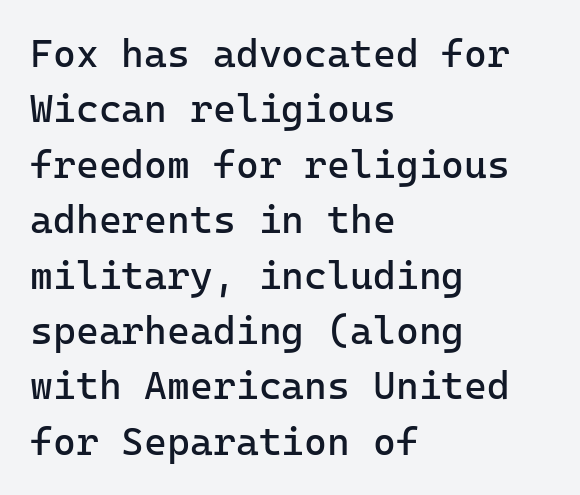
The image shows 39 px regular-weight sans-serif type, upright, monospaced; set left-aligned, normal line spacing (1.42x), normal letter spacing, not underlined; low stroke contrast and a medium x-height.
